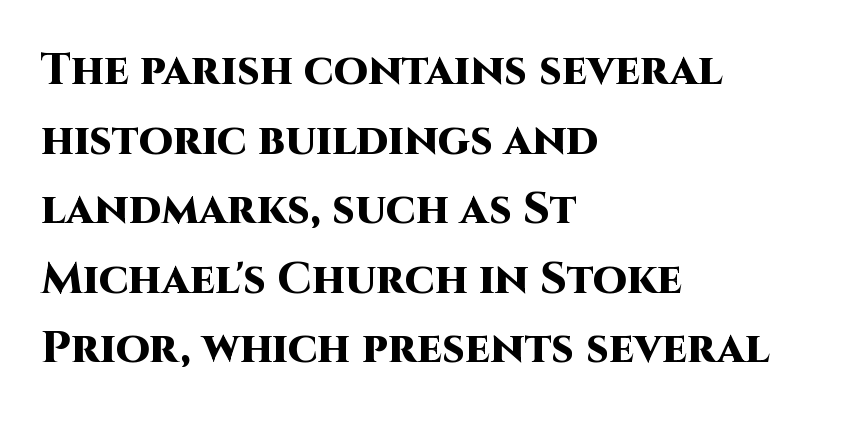
The image shows 44 px heavy sans-serif type, upright; set left-aligned, normal line spacing (1.58x), normal letter spacing, not underlined; high stroke contrast and a large x-height.
